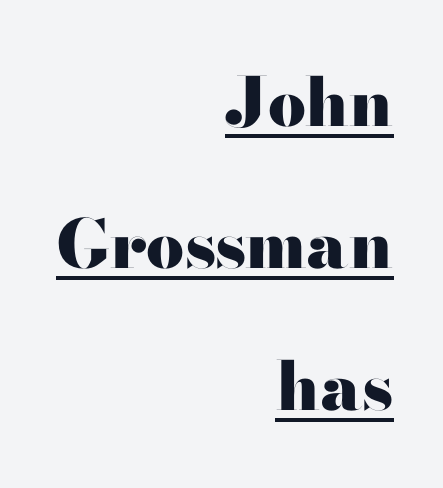
The image shows 67 px heavy, wide sans-serif type, upright; set right-aligned, loose line spacing (2.12x), normal letter spacing, underlined; high stroke contrast and a small x-height.
